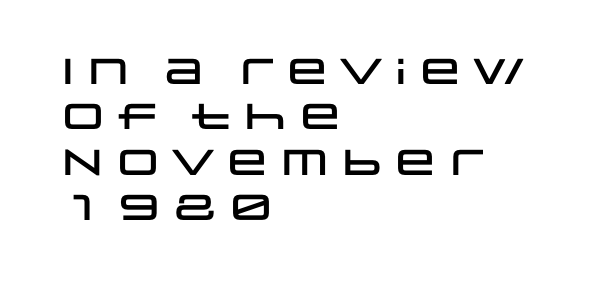
The line texture is even and compact thanks to regular tracking. This sample keeps an unexceptional amount of space between lines. Examine the stroke ends and you'll find no serifs. This sample has the flowing, uneven cadence of proportional lettering. Each line starts at the same left margin while the right side varies. Tall strokes in this sample are plumb rather than angled.
